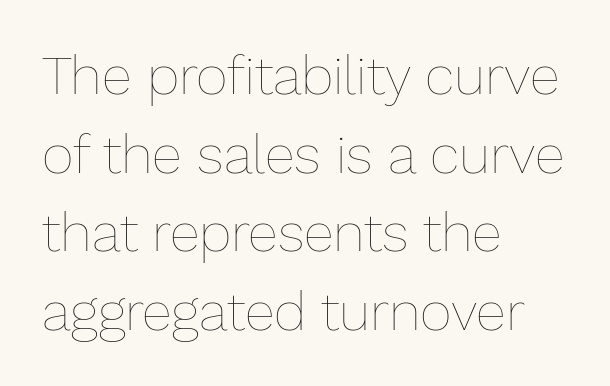
Nothing heavy about these letters — not bold at all. The type is set solid horizontally, with unmodified tracking. Posture: straight, roman, zero tilt. Think of a printed novel: that variable character pitch is what you see here. Unmarked baselines from the first word to the last.
